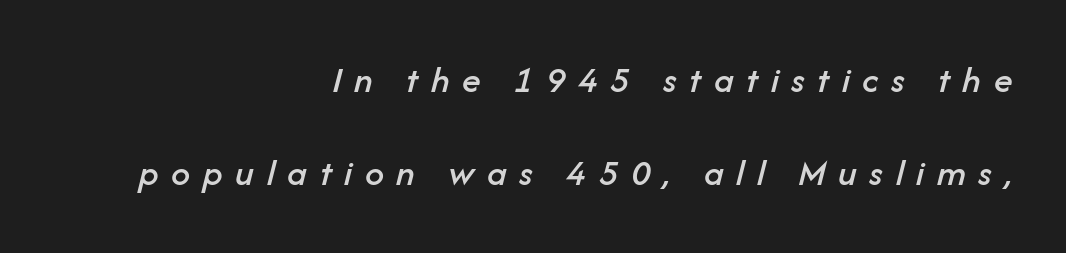
The image shows 38 px text type, italic (leaning right); set right-aligned, loose line spacing (2.46x), unusually wide letter spacing (+0.33 em), not underlined; low stroke contrast and a medium x-height.
